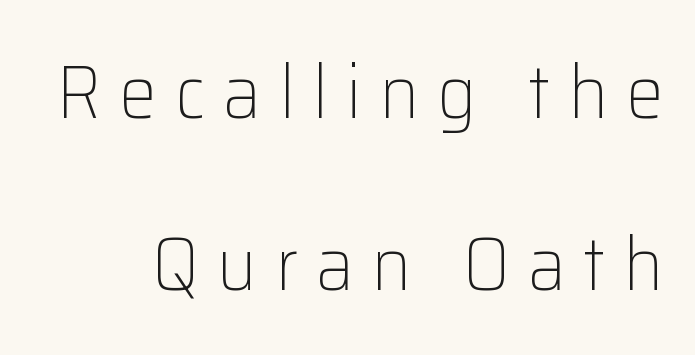
The image shows 75 px light sans-serif type, upright; set loose line spacing (2.29x), unusually wide letter spacing (+0.24 em), not underlined; low stroke contrast and a medium x-height.
